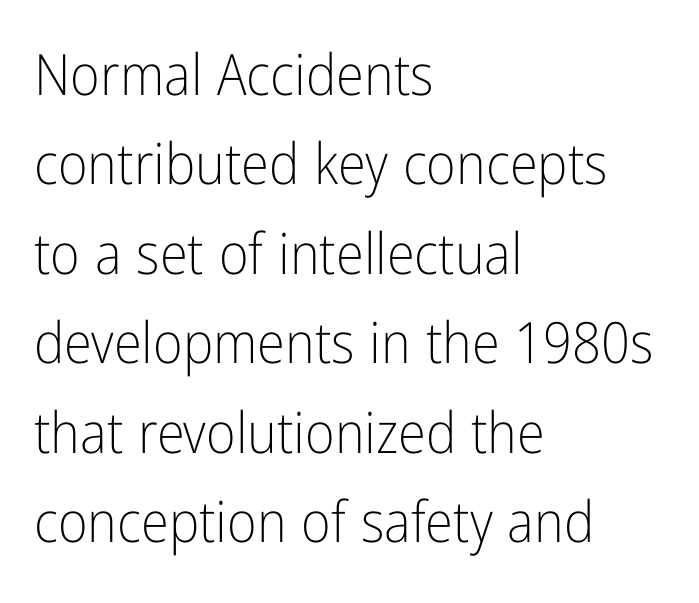
Character widths vary here, with narrow letters taking less room than wide ones. In terms of letterform style, serifs are entirely absent. The space directly below the letters is spotless. Is this a heavy cut? Hardly; it is regular or lighter.
